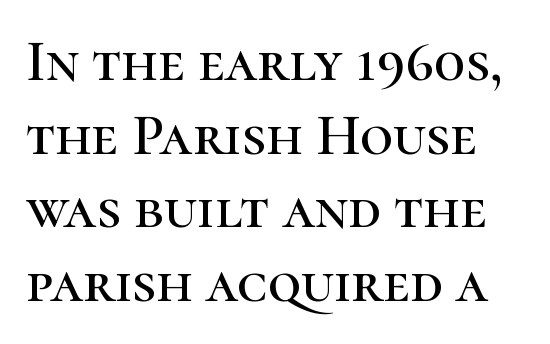
{"serif": "yes", "italic": "no", "width": "normal", "stroke_contrast": "high", "x_height": "medium", "monospaced": "no", "underline": "no", "line_spacing": "normal", "line_spacing_ratio": 1.27, "letter_spacing": "normal", "letter_spacing_em": 0.0, "glyph_px": 58}
